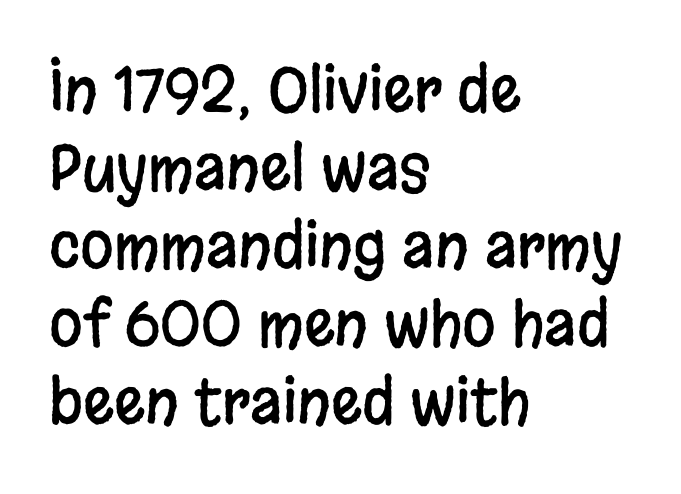
Leading: standard. Characters follow at the spacing the type designer built in. The axis of the letterforms is exactly vertical. Check the space under the baseline: it is left empty. The passage shown is typed in a proportional face where columns would drift. Layout note: lines flush left.
